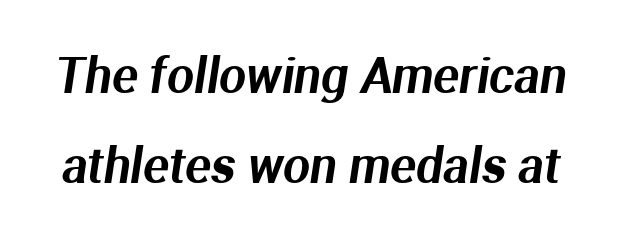
Q: Is the typeface a serif or a sans-serif typeface? A: Sans-serif.
Q: Is the text underlined? A: No.
Q: Is the spacing between letters normal or unusually wide? A: Normal.
Q: Width (condensed, normal, or wide)? A: Normal.
Q: Stroke contrast? A: Medium.
Q: x-height? A: Medium.
Q: Monospaced? A: No.
